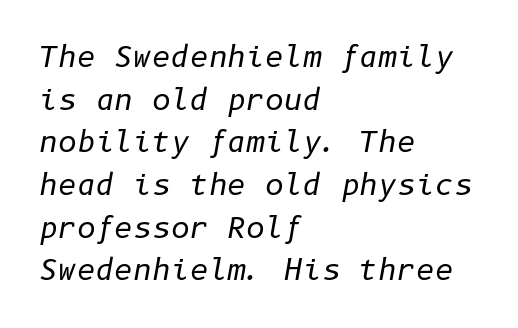
If you drew a ruler down the left edge, every line would touch it. Regarding leading, the lines here are spaced in the standard way. Short note: letters normally spaced. The strokes are not fattened; the text isn't bold. Decoration check: the copy has no underline.
